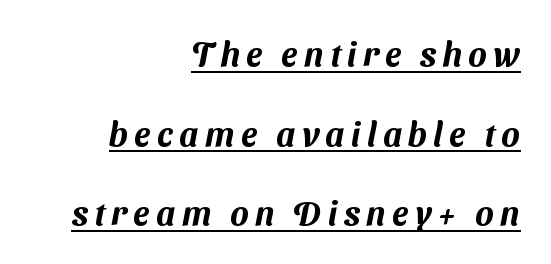
{"serif": "no", "width": "normal", "stroke_contrast": "medium", "x_height": "medium", "monospaced": "no", "underline": "yes", "align": "right", "line_spacing": "loose", "line_spacing_ratio": 2.34, "glyph_px": 34}
